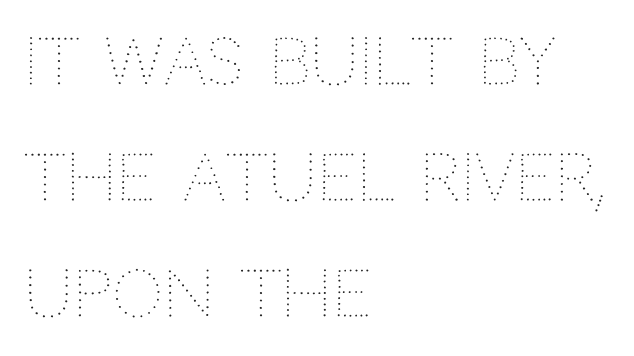
{"italic": "no", "bold": "no", "weight": "thin", "width": "normal", "stroke_contrast": "medium", "x_height": "large", "monospaced": "no", "underline": "no", "align": "left", "line_spacing_ratio": 1.81, "letter_spacing": "normal", "letter_spacing_em": 0.0, "glyph_px": 64}
